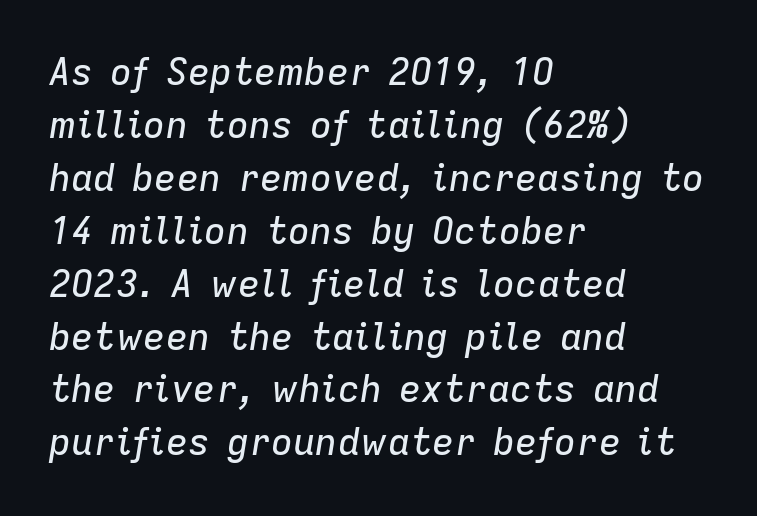
The image shows 37 px text type, italic (leaning right); set left-aligned, normal line spacing (1.43x), normal letter spacing, not underlined; low stroke contrast and a medium x-height.
